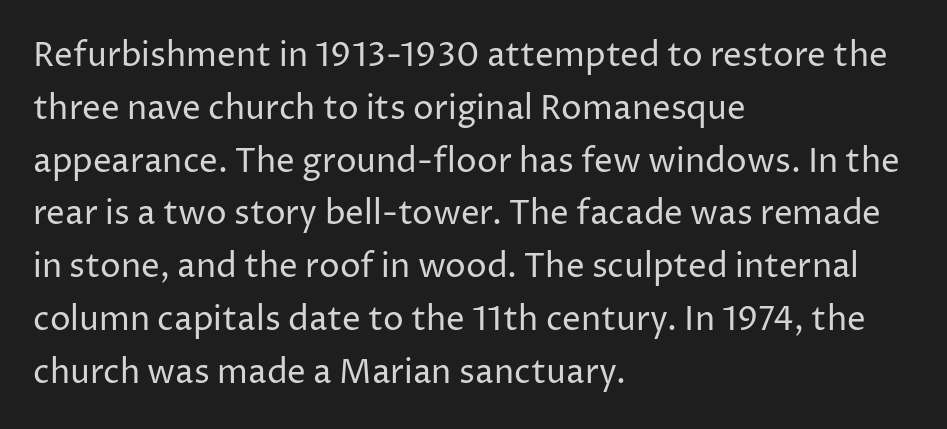
The image shows 33 px regular-weight sans-serif type, upright; set left-aligned, normal line spacing (1.6x), normal letter spacing, not underlined; low stroke contrast and a medium x-height.
